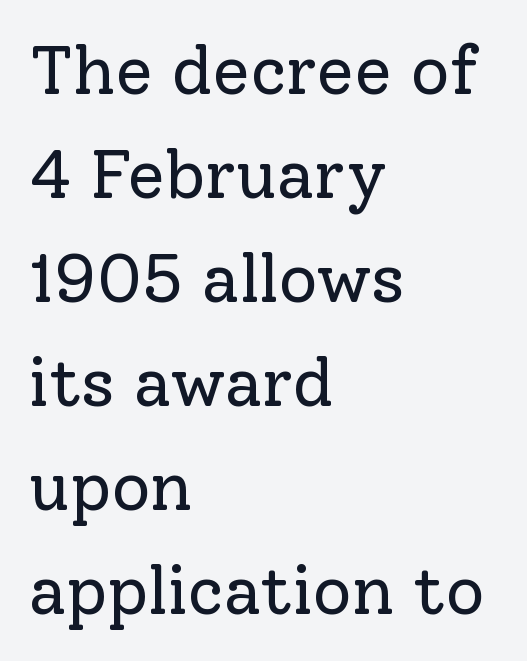
Horizontal alignment here is leftward, the default for most running prose. On a weight scale, this lands at 450 or below. Look at the tracking — it's just the regular setting, nothing added. The font's upright variant was chosen for this text. Note the varied advance widths — an 'i' is clearly narrower than an 'm'. Quick note: underline off.
